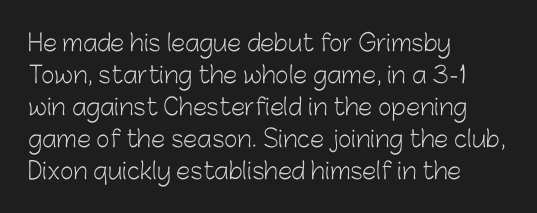
Caption: standard tracking, unaltered. Does the leading feel generous? No, just average. The lines are quadded left. Check the space under the baseline: it is left empty.
